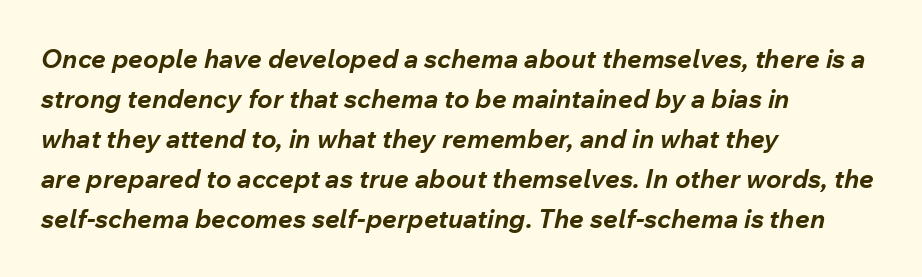
Q: Is the text bold? A: Yes.
Q: Is the text italic (slanted)? A: Yes, it leans right by about 12 degrees.
Q: Is the text underlined? A: No.
Q: How is the paragraph aligned? A: Left-aligned.
Q: Is the spacing between letters normal or unusually wide? A: Normal.
Q: Is the spacing between lines tight, normal or loose? A: Normal.
